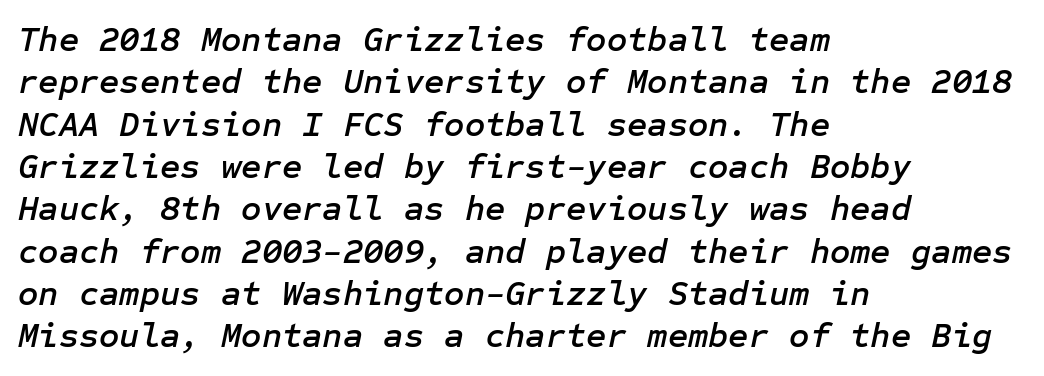
The lettering tilts uniformly, giving the passage an italic look. A bare baseline throughout the passage. One-word summary of the alignment: left. Caption: standard tracking, unaltered.
